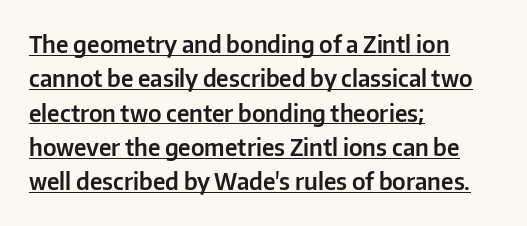
{"italic": "no", "underline": "yes", "align": "left", "line_spacing": "normal", "line_spacing_ratio": 1.49, "letter_spacing": "normal", "letter_spacing_em": 0.0, "glyph_px": 23}
